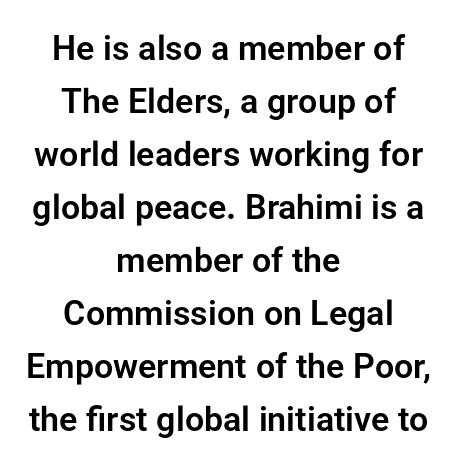
{"serif": "no", "italic": "no", "width": "normal", "stroke_contrast": "low", "x_height": "medium", "monospaced": "no", "underline": "no", "align": "center", "line_spacing": "normal", "line_spacing_ratio": 1.56, "letter_spacing": "normal", "letter_spacing_em": 0.0, "glyph_px": 34}
